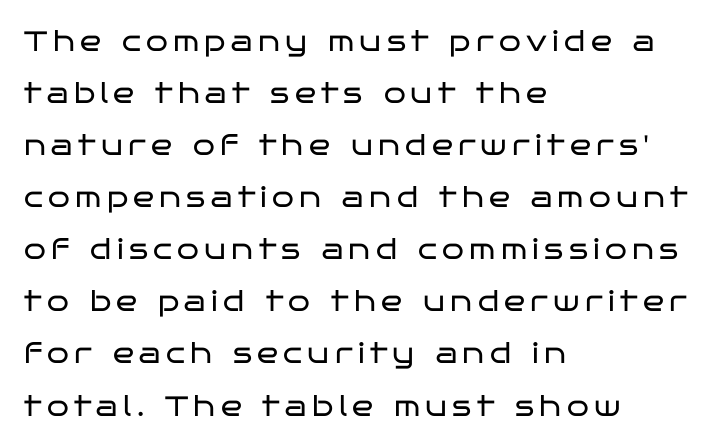
{"serif": "no", "italic": "no", "bold": "no", "weight": "regular", "width": "wide", "stroke_contrast": "low", "x_height": "large", "monospaced": "no", "underline": "no", "align": "left", "line_spacing_ratio": 1.86, "glyph_px": 28}
